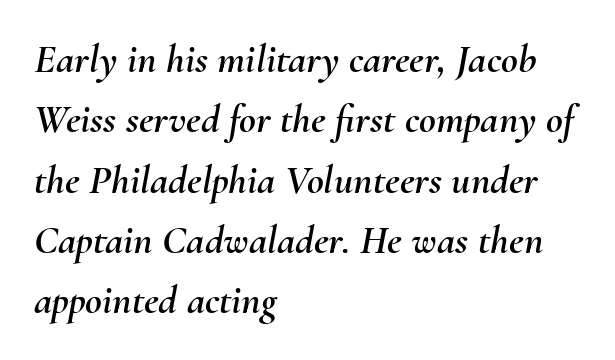
{"italic": "yes", "lean": "right", "slant_degrees": 10, "width": "normal", "stroke_contrast": "medium", "x_height": "small", "monospaced": "no", "underline": "no", "align": "left", "line_spacing": "normal", "line_spacing_ratio": 1.47, "letter_spacing": "normal", "letter_spacing_em": 0.0, "glyph_px": 41}
